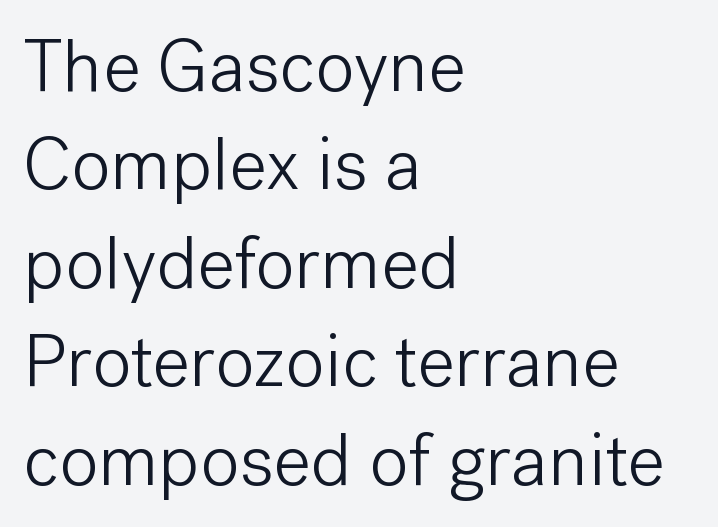
{"serif": "no", "italic": "no", "bold": "no", "weight": "light", "width": "normal", "stroke_contrast": "low", "x_height": "medium", "monospaced": "no", "underline": "no", "align": "left", "line_spacing": "normal", "line_spacing_ratio": 1.33, "letter_spacing": "normal", "letter_spacing_em": 0.0, "glyph_px": 74}
